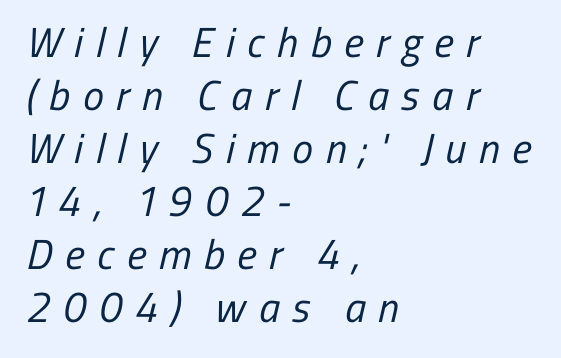
The rows are spaced the way most documents space them. Descenders are the only things crossing below the line. Summary of weight: not heavy and not bold. Is this a fixed-width face? No — the glyphs have proportional, varying widths.
